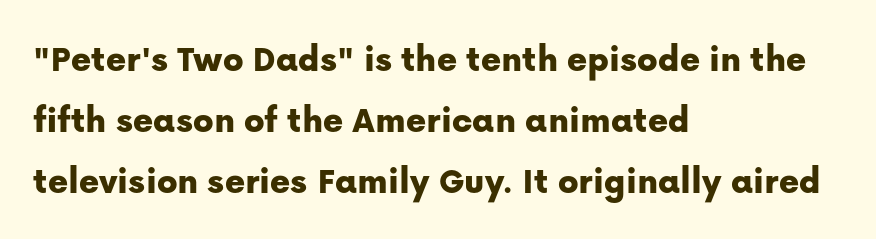
Q: Is the text italic (slanted)? A: No, it is upright.
Q: Is the typeface a serif or a sans-serif typeface? A: Sans-serif.
Q: Is the text underlined? A: No.
Q: How is the paragraph aligned? A: Left-aligned.
Q: Is the spacing between letters normal or unusually wide? A: Normal.
Q: Is the spacing between lines tight, normal or loose? A: Normal.
Q: Width (condensed, normal, or wide)? A: Normal.
Q: Stroke contrast? A: Low.
Q: x-height? A: Medium.
Q: Monospaced? A: No.
